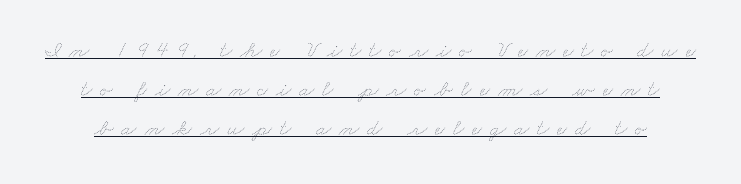
{"bold": "no", "underline": "yes", "line_spacing": "normal", "line_spacing_ratio": 1.69, "letter_spacing": "wide", "letter_spacing_em": 0.33, "glyph_px": 23}
